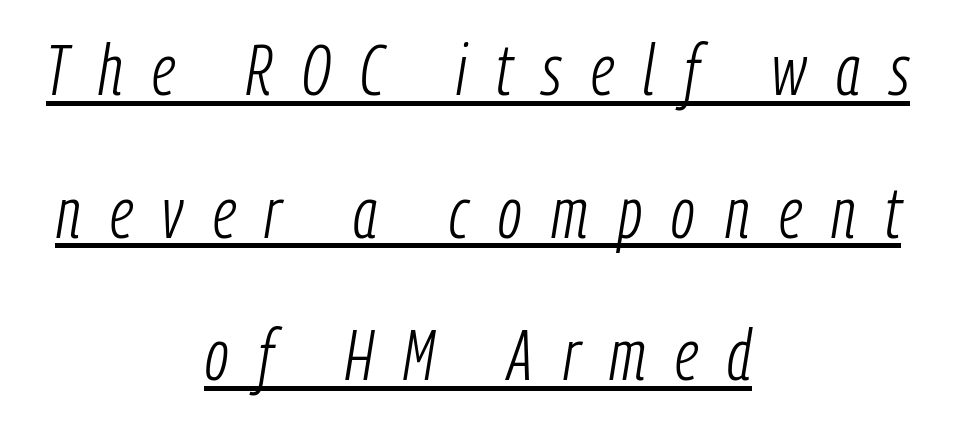
Q: Is the text bold? A: No.
Q: Is the text italic (slanted)? A: Yes, it leans right by about 9 degrees.
Q: Is the text underlined? A: Yes.
Q: How is the paragraph aligned? A: Centered.
Q: Is the spacing between letters normal or unusually wide? A: Unusually wide.
Q: Is the spacing between lines tight, normal or loose? A: Loose.
Q: Width (condensed, normal, or wide)? A: Condensed.
Q: Stroke contrast? A: Low.
Q: x-height? A: Medium.
Q: Monospaced? A: No.
